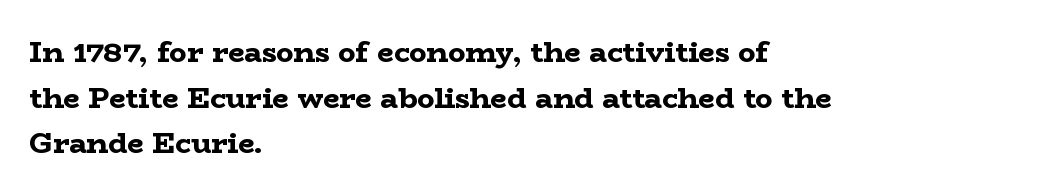
{"serif": "yes", "italic": "no", "bold": "yes", "weight": "bold", "width": "wide", "stroke_contrast": "low", "x_height": "medium", "monospaced": "no", "underline": "no", "align": "left", "line_spacing": "normal", "line_spacing_ratio": 1.57, "letter_spacing": "normal", "letter_spacing_em": 0.0, "glyph_px": 29}
